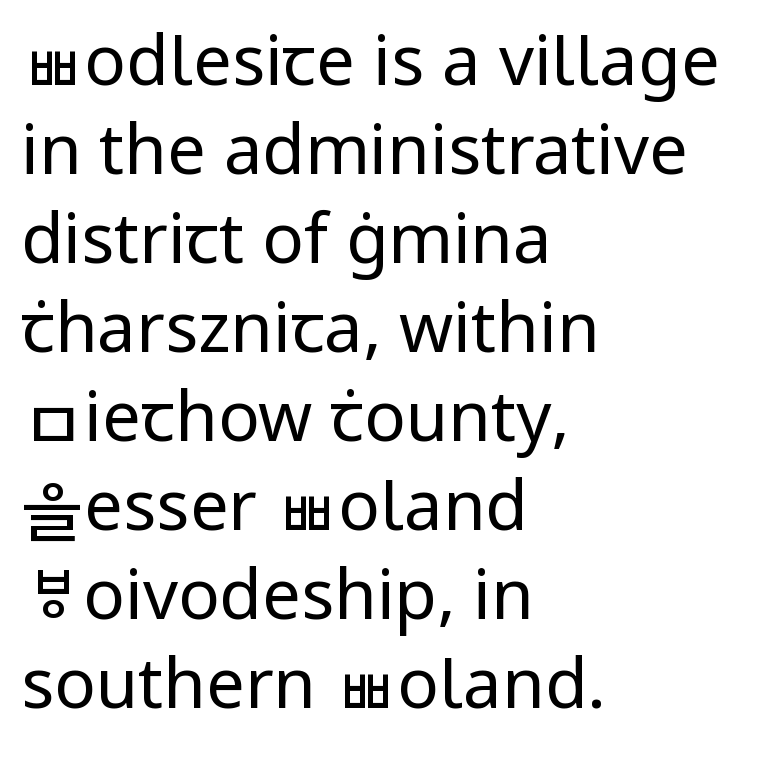
The image shows 69 px regular-weight sans-serif type, upright; set left-aligned, normal line spacing (1.29x), normal letter spacing, not underlined; low stroke contrast and a medium x-height.
